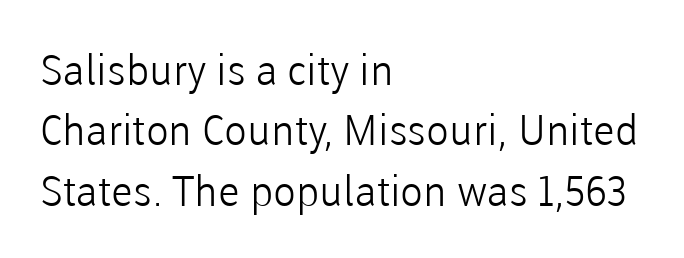
The font's upright variant was chosen for this text. This rendering uses left alignment, leaving the right contour irregular. Vertically, the passage feels balanced, rows spaced as you'd expect. The rendering keeps characters at their native spacing. This is not heavy type; no bold has been used.
